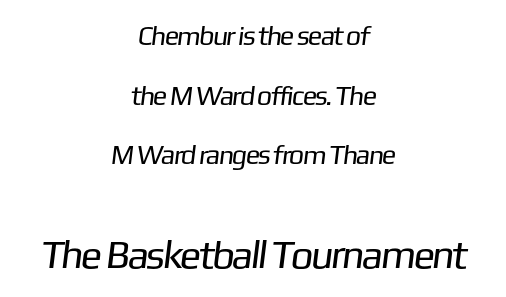
Q: Is the text bold? A: No.
Q: Is the typeface a serif or a sans-serif typeface? A: Sans-serif.
Q: Is the text underlined? A: No.
Q: How is the paragraph aligned? A: Centered.
Q: Is the spacing between letters normal or unusually wide? A: Normal.
Q: Is the spacing between lines tight, normal or loose? A: Loose.
Q: Which block of text is set in a larger size, the first (top) or the second (bottom)? A: The second (bottom) one.
Q: Width (condensed, normal, or wide)? A: Normal.
Q: Stroke contrast? A: Low.
Q: x-height? A: Medium.
Q: Monospaced? A: No.
